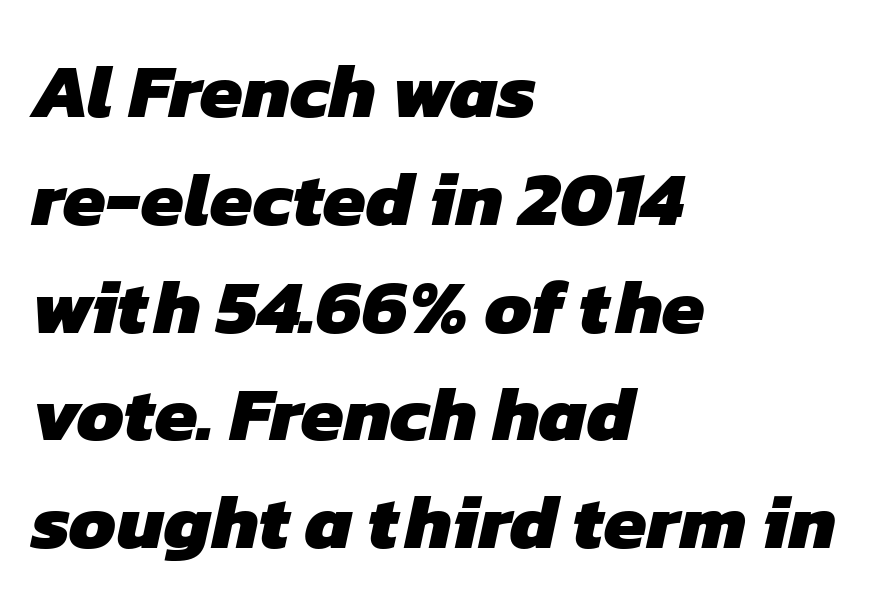
{"serif": "no", "bold": "yes", "weight": "heavy", "width": "normal", "stroke_contrast": "low", "x_height": "medium", "monospaced": "no", "underline": "no", "align": "left", "line_spacing": "normal", "line_spacing_ratio": 1.4, "letter_spacing": "normal", "letter_spacing_em": 0.0, "glyph_px": 77}
